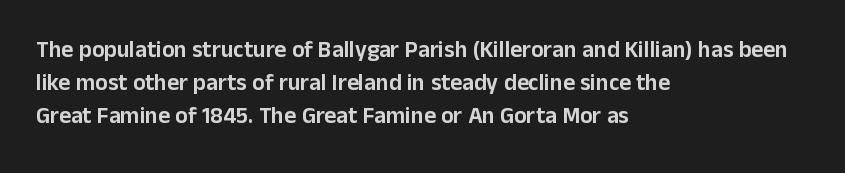
Plain, unruled lines of type. Letter spacing: default. Quick note: interline space is typical. Does the lettering tilt? It doesn't — this is upright. One-word summary of the alignment: left.
